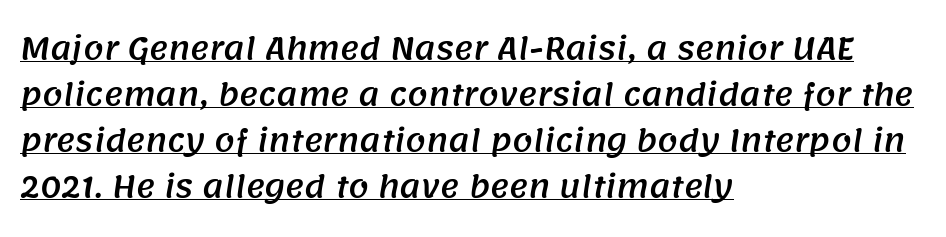
Q: Is the typeface a serif or a sans-serif typeface? A: Sans-serif.
Q: Is the text underlined? A: Yes.
Q: How is the paragraph aligned? A: Left-aligned.
Q: Is the spacing between letters normal or unusually wide? A: Normal.
Q: Is the spacing between lines tight, normal or loose? A: Normal.
Q: Width (condensed, normal, or wide)? A: Normal.
Q: Stroke contrast? A: Medium.
Q: x-height? A: Large.
Q: Monospaced? A: No.
